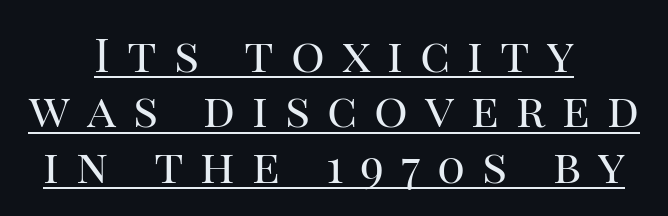
Q: Is the text bold? A: No.
Q: Is the text italic (slanted)? A: No, it is upright.
Q: Is the typeface a serif or a sans-serif typeface? A: Serif.
Q: Is the text underlined? A: Yes.
Q: How is the paragraph aligned? A: Centered.
Q: Is the spacing between letters normal or unusually wide? A: Unusually wide.
Q: Width (condensed, normal, or wide)? A: Normal.
Q: Stroke contrast? A: High.
Q: x-height? A: Large.
Q: Monospaced? A: No.
